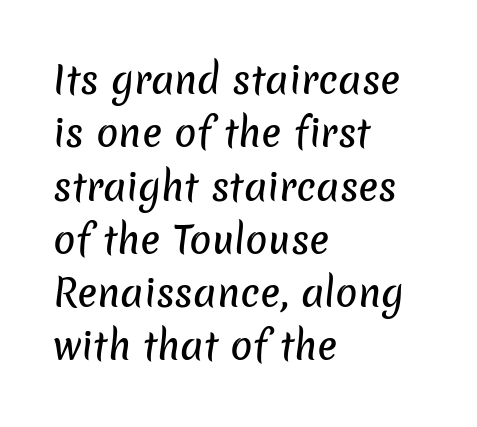
{"serif": "no", "width": "normal", "stroke_contrast": "low", "x_height": "medium", "monospaced": "no", "underline": "no", "align": "left", "line_spacing": "normal", "line_spacing_ratio": 1.44, "letter_spacing": "normal", "letter_spacing_em": 0.0, "glyph_px": 37}
